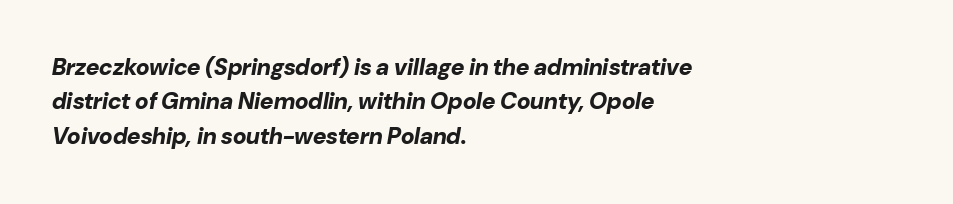
{"italic": "yes", "lean": "right", "slant_degrees": 10, "bold": "yes", "underline": "no", "align": "left", "line_spacing": "normal", "line_spacing_ratio": 1.5, "letter_spacing": "normal", "letter_spacing_em": 0.0, "glyph_px": 23}
